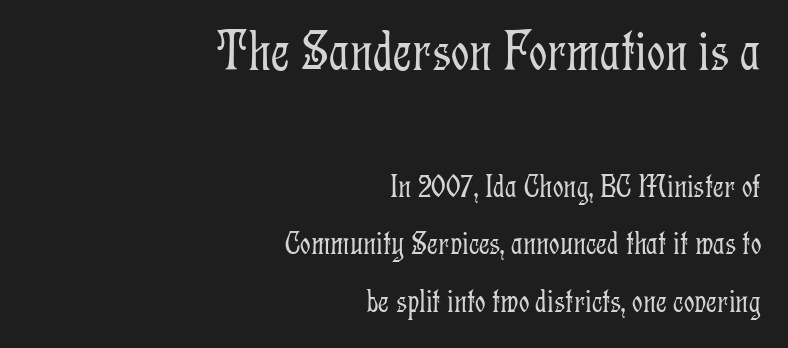
The text was rendered using a seriffed face with decorative stroke endings. A typesetter would call this proportional, since set widths differ per character. Standard letterfit; no display-style spreading of the glyphs. The more generous point size was reserved for the upper chunk.
